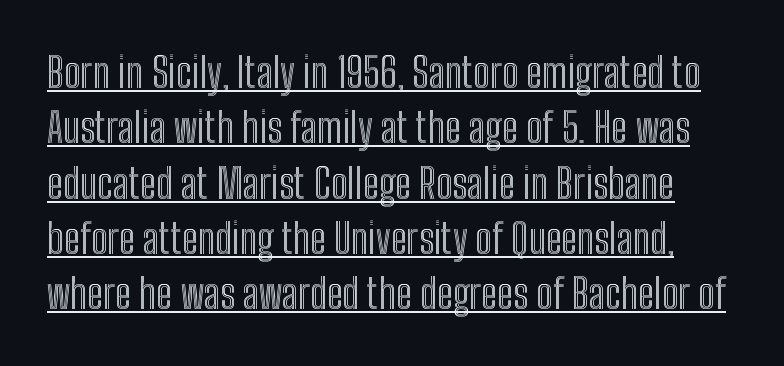
Q: Is the text italic (slanted)? A: No, it is upright.
Q: Is the text underlined? A: Yes.
Q: Is the spacing between letters normal or unusually wide? A: Normal.
Q: Is the spacing between lines tight, normal or loose? A: Normal.
Q: Width (condensed, normal, or wide)? A: Condensed.
Q: x-height? A: Medium.
Q: Monospaced? A: No.
